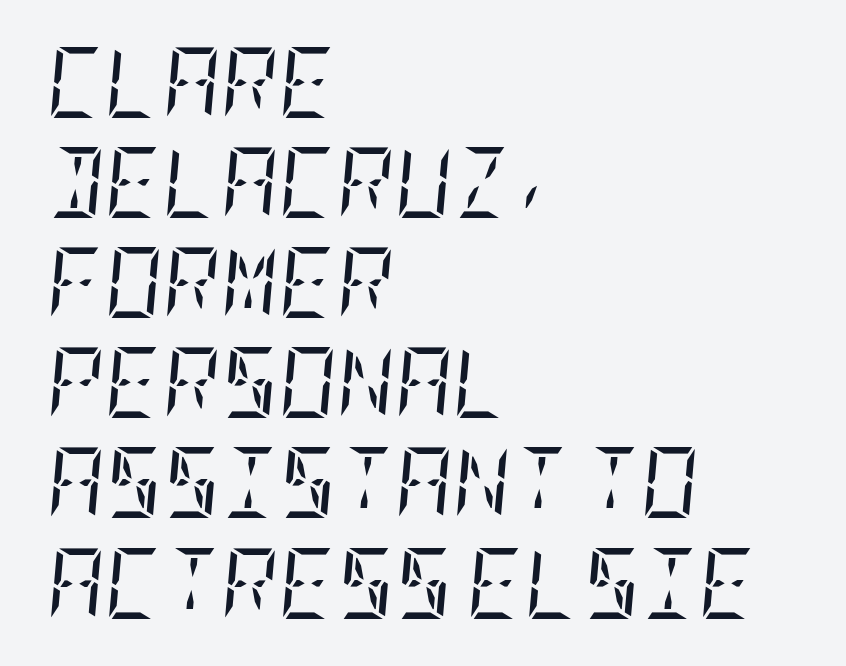
{"serif": "yes", "italic": "yes", "lean": "right", "slant_degrees": 5, "bold": "no", "weight": "regular", "width": "condensed", "stroke_contrast": "low", "x_height": "large", "underline": "no", "align": "left", "line_spacing": "normal", "line_spacing_ratio": 1.41, "letter_spacing": "normal", "letter_spacing_em": 0.0, "glyph_px": 71}
